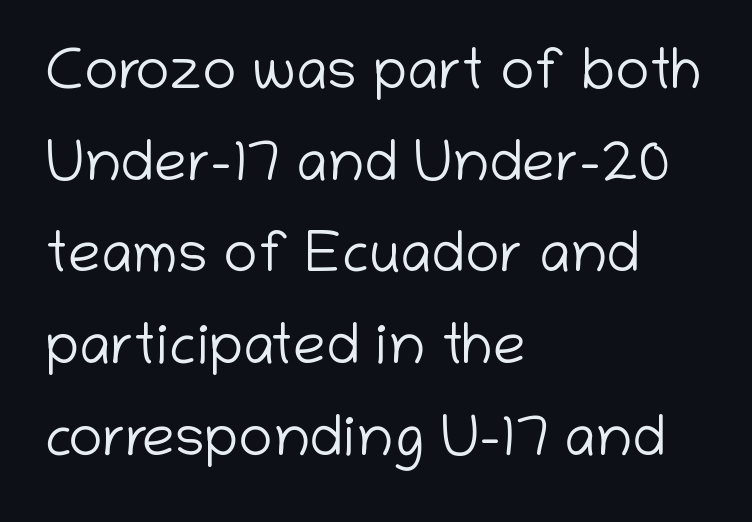
Q: Is the text bold? A: No.
Q: Is the text italic (slanted)? A: No, it is upright.
Q: Is the typeface a serif or a sans-serif typeface? A: Sans-serif.
Q: Is the text underlined? A: No.
Q: How is the paragraph aligned? A: Left-aligned.
Q: Is the spacing between letters normal or unusually wide? A: Normal.
Q: Is the spacing between lines tight, normal or loose? A: Normal.
Q: Width (condensed, normal, or wide)? A: Normal.
Q: Stroke contrast? A: Low.
Q: x-height? A: Medium.
Q: Monospaced? A: No.
